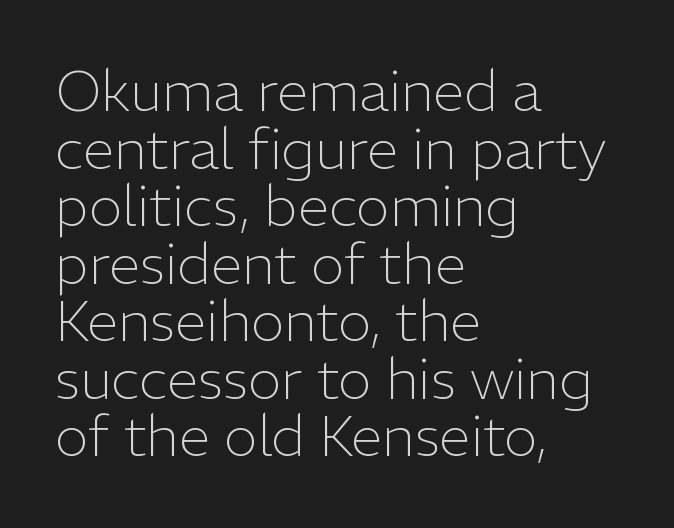
Q: Is the text bold? A: No.
Q: Is the text italic (slanted)? A: No, it is upright.
Q: Is the typeface a serif or a sans-serif typeface? A: Sans-serif.
Q: Is the text underlined? A: No.
Q: How is the paragraph aligned? A: Left-aligned.
Q: Is the spacing between letters normal or unusually wide? A: Normal.
Q: Is the spacing between lines tight, normal or loose? A: Tight.
Q: Width (condensed, normal, or wide)? A: Normal.
Q: Stroke contrast? A: Low.
Q: x-height? A: Medium.
Q: Monospaced? A: No.
